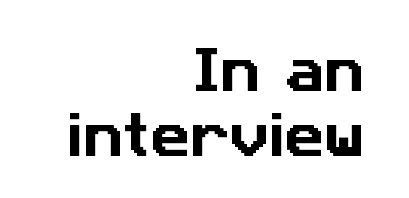
Nobody touched the tracking dial on this one. The passage shown stacks its lines at a standard gap. The face used here is proportionally spaced, like ordinary book or web type. Layout note: lines flush right. The gap between lines stays unmarked.
